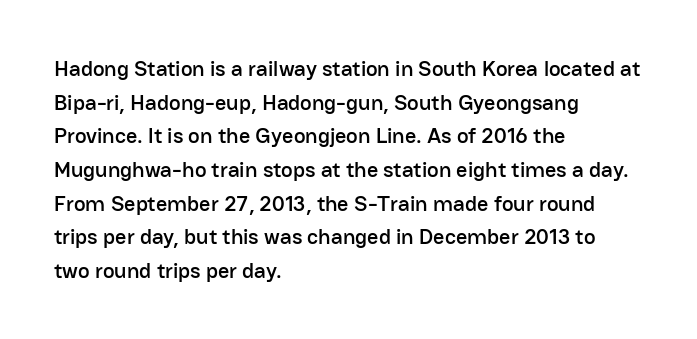
Q: Is the text italic (slanted)? A: No, it is upright.
Q: Is the text underlined? A: No.
Q: How is the paragraph aligned? A: Left-aligned.
Q: Is the spacing between letters normal or unusually wide? A: Normal.
Q: Is the spacing between lines tight, normal or loose? A: Normal.
